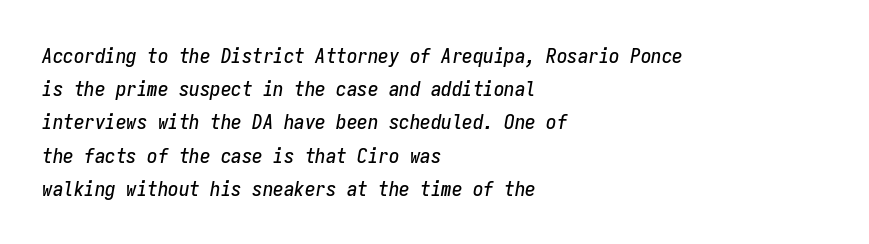
{"italic": "yes", "lean": "right", "slant_degrees": 9, "underline": "no", "align": "left", "line_spacing": "normal", "line_spacing_ratio": 1.58, "letter_spacing": "normal", "letter_spacing_em": 0.0, "glyph_px": 21}
